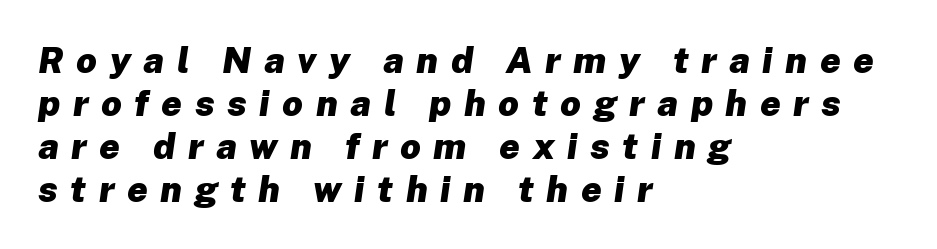
Q: Is the text bold? A: Yes.
Q: Is the text italic (slanted)? A: Yes, it leans right by about 8 degrees.
Q: Is the text underlined? A: No.
Q: How is the paragraph aligned? A: Left-aligned.
Q: Is the spacing between letters normal or unusually wide? A: Unusually wide.
Q: Width (condensed, normal, or wide)? A: Normal.
Q: Stroke contrast? A: Low.
Q: x-height? A: Medium.
Q: Monospaced? A: No.
